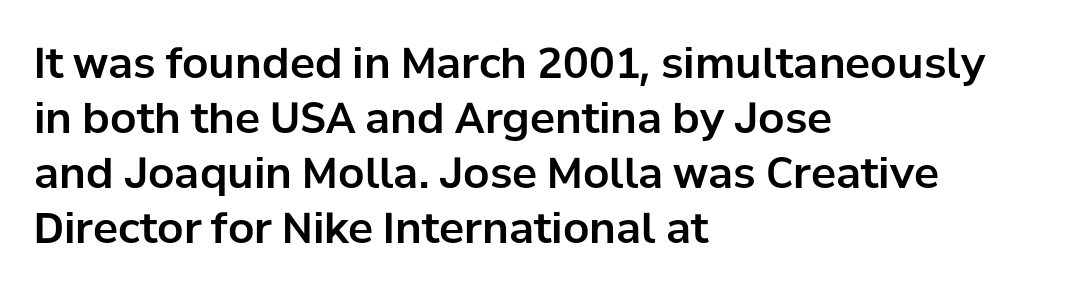
{"serif": "no", "italic": "no", "width": "normal", "stroke_contrast": "low", "x_height": "medium", "monospaced": "no", "underline": "no", "align": "left", "line_spacing": "normal", "line_spacing_ratio": 1.31, "letter_spacing": "normal", "letter_spacing_em": 0.0, "glyph_px": 42}
